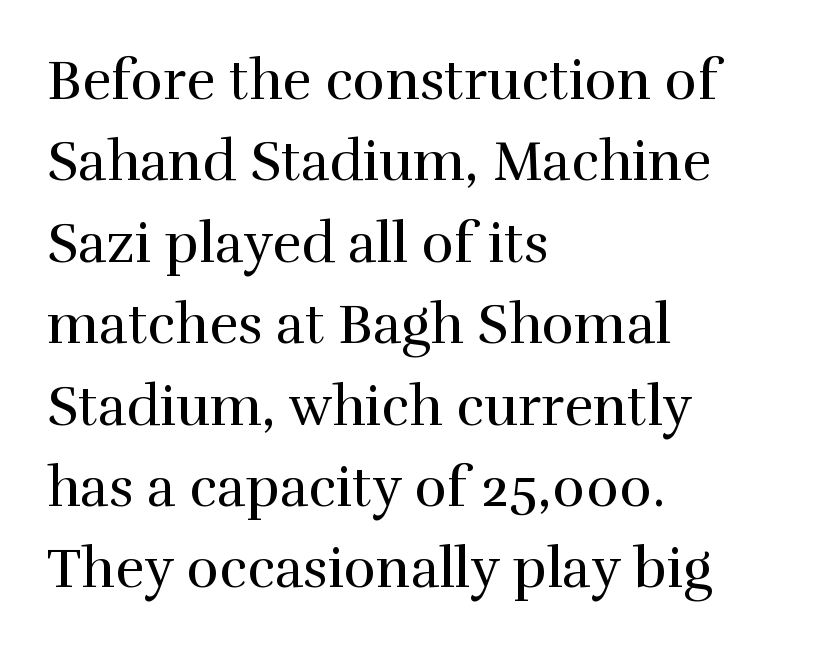
Q: Is the text bold? A: No.
Q: Is the text italic (slanted)? A: No, it is upright.
Q: Is the typeface a serif or a sans-serif typeface? A: Serif.
Q: Is the text underlined? A: No.
Q: How is the paragraph aligned? A: Left-aligned.
Q: Is the spacing between letters normal or unusually wide? A: Normal.
Q: Is the spacing between lines tight, normal or loose? A: Normal.
Q: Width (condensed, normal, or wide)? A: Normal.
Q: Stroke contrast? A: High.
Q: x-height? A: Medium.
Q: Monospaced? A: No.
